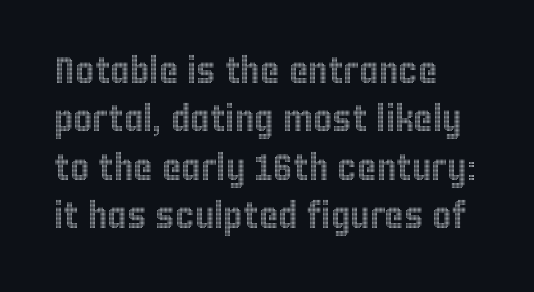
{"italic": "no", "width": "condensed", "x_height": "large", "monospaced": "no", "underline": "no", "align": "left", "line_spacing": "normal", "line_spacing_ratio": 1.31, "letter_spacing": "normal", "letter_spacing_em": 0.0, "glyph_px": 37}
